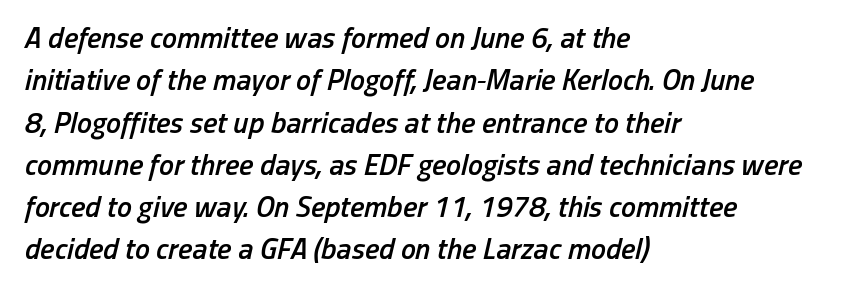
Proportional: the letters do not fall into vertical columns. Leading matches the norm, producing a regular column. Nobody drew a line under any word here. When letters slant like this, we call the style italic.
